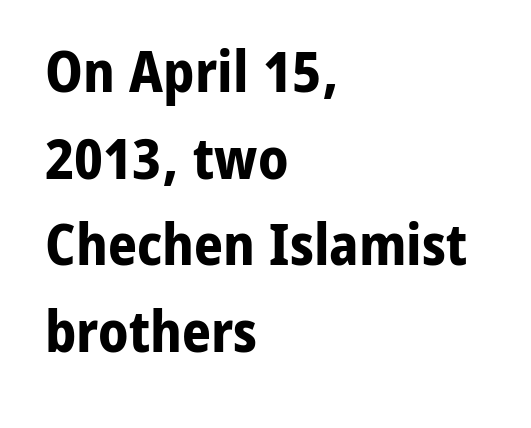
The image shows 57 px bold sans-serif type, upright; set left-aligned, normal line spacing (1.52x), normal letter spacing, not underlined; low stroke contrast and a medium x-height.
